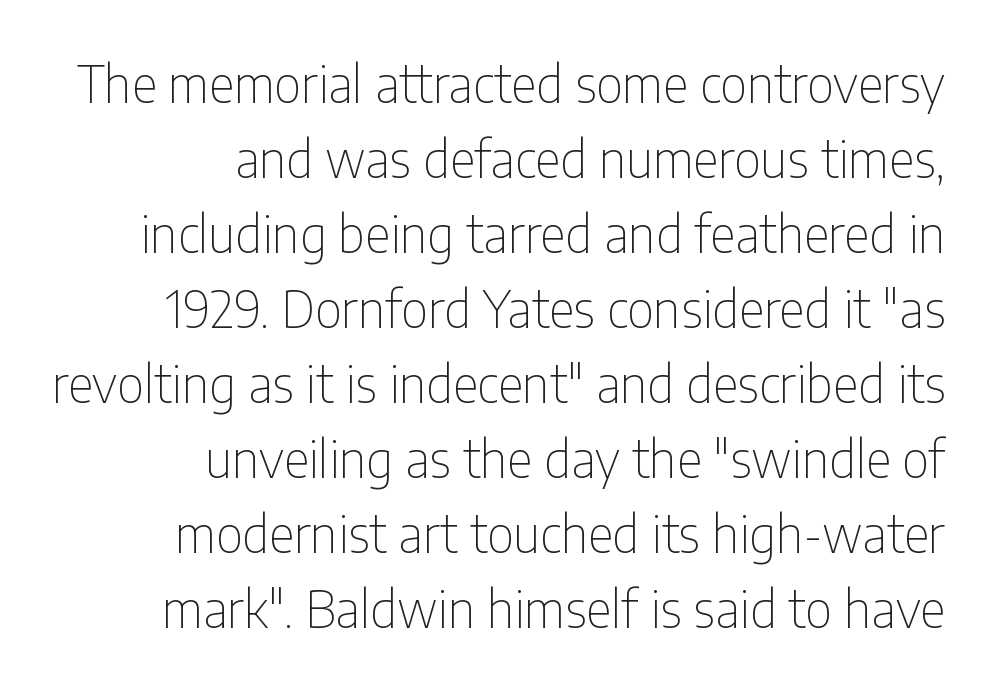
The image shows 50 px thin, condensed sans-serif type, upright; set right-aligned, normal line spacing (1.5x), normal letter spacing, not underlined; low stroke contrast and a medium x-height.
